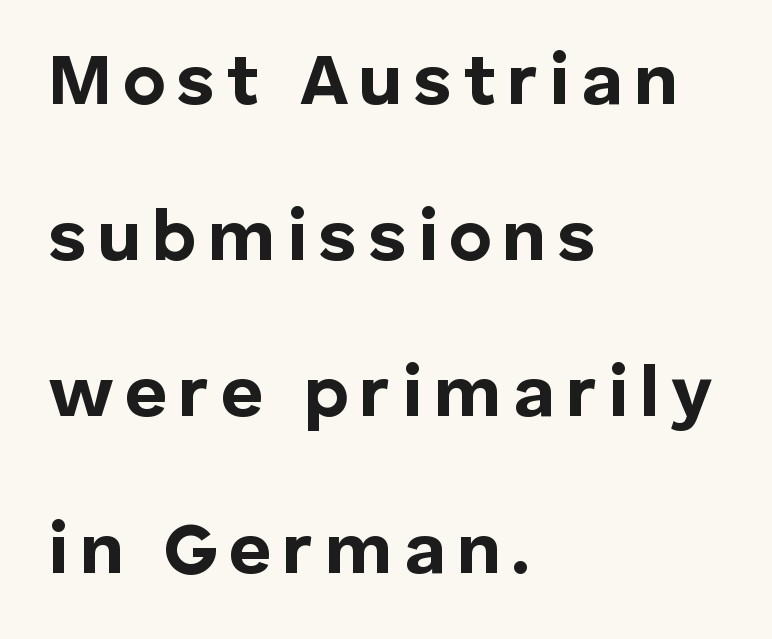
Underlining? Definitely not there. Varying glyph widths throughout — classic text-font behaviour. Typesetter's note: full bold, strokes at maximum text heaviness. The rendering shows plain stroke endings on the letterforms — a sans-serif design.
